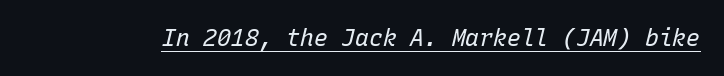
{"italic": "yes", "lean": "right", "slant_degrees": 15, "bold": "no", "underline": "yes", "letter_spacing": "normal", "letter_spacing_em": 0.0, "glyph_px": 23}
